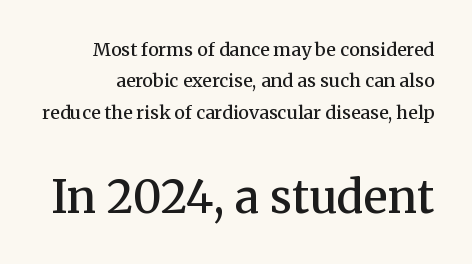
Q: Is the text bold? A: Semi-bold.
Q: Is the text italic (slanted)? A: No, it is upright.
Q: Is the typeface a serif or a sans-serif typeface? A: Serif.
Q: Is the text underlined? A: No.
Q: Is the spacing between letters normal or unusually wide? A: Normal.
Q: Which block of text is set in a larger size, the first (top) or the second (bottom)? A: The second (bottom) one.
Q: Width (condensed, normal, or wide)? A: Normal.
Q: Stroke contrast? A: Medium.
Q: x-height? A: Medium.
Q: Monospaced? A: No.
